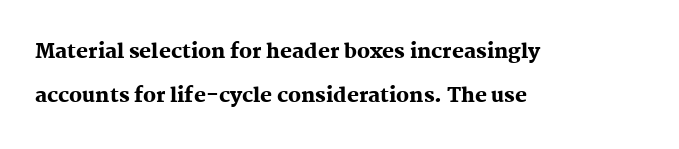
The image shows 20 px bold type, upright; set left-aligned, loose line spacing (2.18x), normal letter spacing, not underlined.
